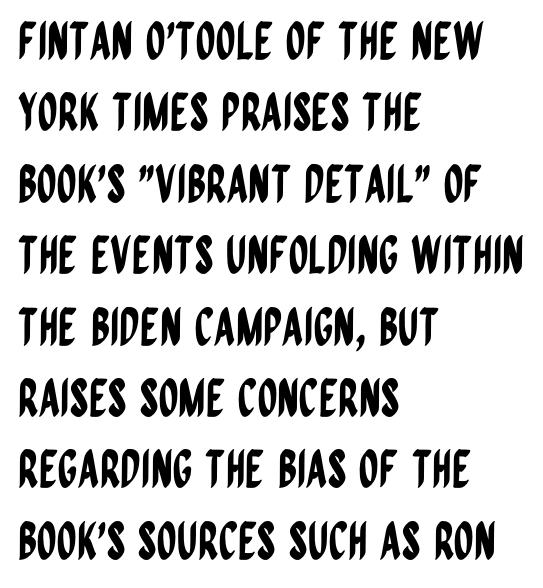
{"serif": "no", "italic": "no", "width": "condensed", "stroke_contrast": "low", "x_height": "large", "monospaced": "no", "underline": "no", "align": "left", "line_spacing": "normal", "line_spacing_ratio": 1.4, "letter_spacing": "normal", "letter_spacing_em": 0.0, "glyph_px": 51}
